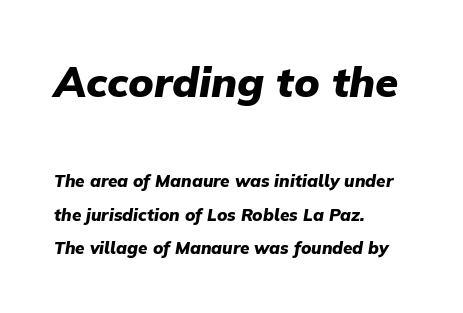
Of the two passages, the one on top uses the larger point size. Observe the ordinary spacing: letters are neighbours, not strangers. Looks like regular typesetting: each glyph gets only the width it needs. The compositor pushed each line to the left boundary. Leading: increased. The characters look thick and weighty, a clear bold.
